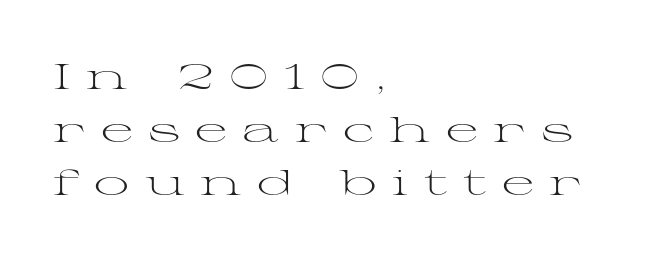
Q: Is the text bold? A: No.
Q: Is the text italic (slanted)? A: No, it is upright.
Q: Is the typeface a serif or a sans-serif typeface? A: Serif.
Q: Is the text underlined? A: No.
Q: How is the paragraph aligned? A: Left-aligned.
Q: Is the spacing between letters normal or unusually wide? A: Unusually wide.
Q: Is the spacing between lines tight, normal or loose? A: Normal.
Q: Width (condensed, normal, or wide)? A: Wide.
Q: Stroke contrast? A: Medium.
Q: x-height? A: Medium.
Q: Monospaced? A: No.
